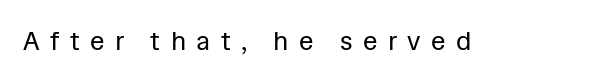
Q: Is the text bold? A: No.
Q: Is the text italic (slanted)? A: No, it is upright.
Q: Is the text underlined? A: No.
Q: Is the spacing between letters normal or unusually wide? A: Unusually wide.
